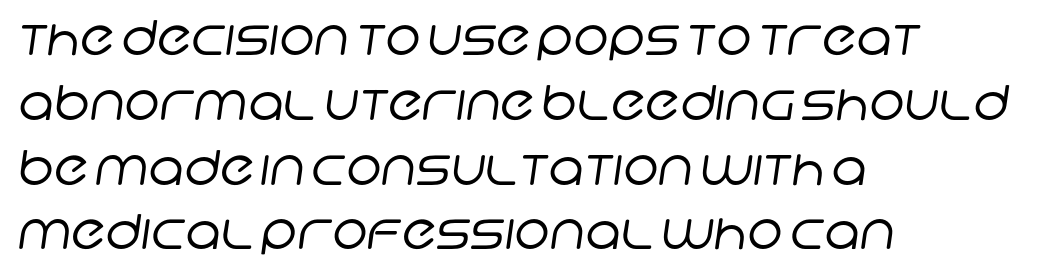
The typeface has the unassuming heft of standard copy or less. Whoever set this chose a conventional vertical rhythm. Glyph-to-glyph distance matches everyday printed text. You could not count columns in this text — the font is proportionally spaced. This is sans-serif lettering, the kind often seen on screens and signage.
